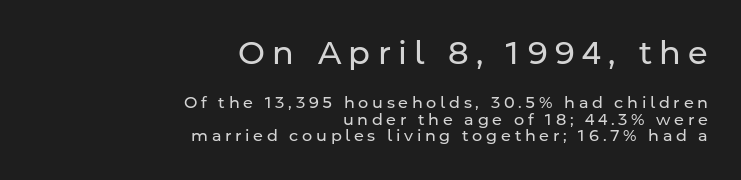
{"serif": "no", "italic": "no", "bold": "no", "weight": "regular", "width": "normal", "stroke_contrast": "low", "x_height": "medium", "monospaced": "no", "underline": "no", "align": "right", "line_spacing": "tight", "line_spacing_ratio": 1.04, "letter_spacing": "wide", "letter_spacing_em": 0.23, "larger_block": "first", "size_ratio": 2.0, "glyph_px": 32}
